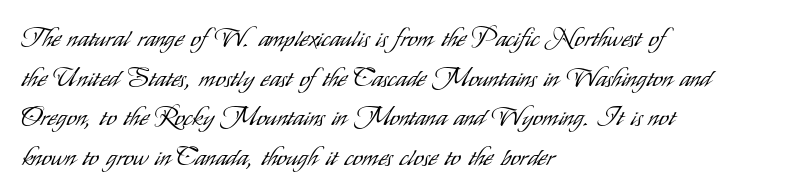
Q: Is the text bold? A: No.
Q: Is the text italic (slanted)? A: Yes.
Q: Is the text underlined? A: No.
Q: How is the paragraph aligned? A: Left-aligned.
Q: Is the spacing between letters normal or unusually wide? A: Normal.
Q: Is the spacing between lines tight, normal or loose? A: Normal.
